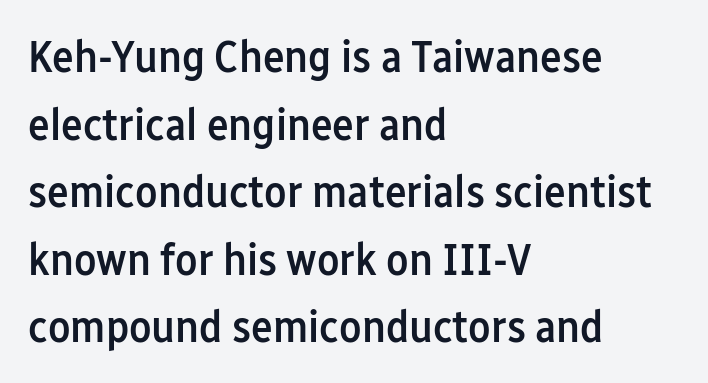
The image shows 46 px semibold, condensed sans-serif type, upright; set left-aligned, normal line spacing (1.47x), normal letter spacing, not underlined; low stroke contrast and a medium x-height.
